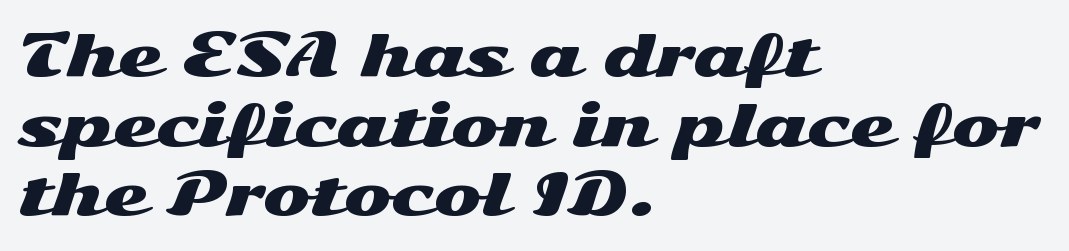
The image shows 57 px wide sans-serif type; set left-aligned, line spacing 1.22x, normal letter spacing, not underlined; medium stroke contrast and a medium x-height.
